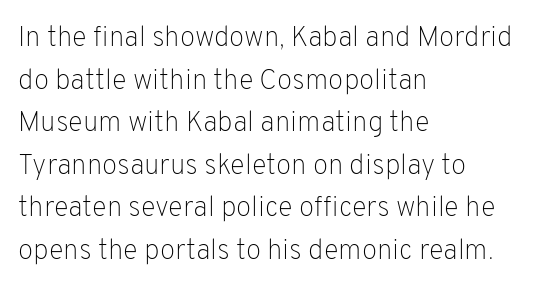
{"serif": "no", "italic": "no", "bold": "no", "weight": "light", "width": "normal", "stroke_contrast": "low", "x_height": "medium", "monospaced": "no", "underline": "no", "align": "left", "line_spacing": "normal", "line_spacing_ratio": 1.52, "letter_spacing": "normal", "letter_spacing_em": 0.0, "glyph_px": 28}
